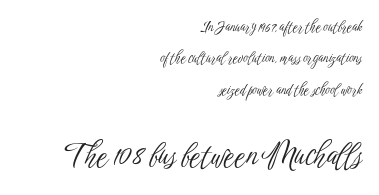
Q: Is the text bold? A: No.
Q: Is the text italic (slanted)? A: Yes.
Q: Is the typeface a serif or a sans-serif typeface? A: Sans-serif.
Q: Is the text underlined? A: No.
Q: How is the paragraph aligned? A: Right-aligned.
Q: Is the spacing between letters normal or unusually wide? A: Normal.
Q: Is the spacing between lines tight, normal or loose? A: Loose.
Q: Which block of text is set in a larger size, the first (top) or the second (bottom)? A: The second (bottom) one.
Q: Width (condensed, normal, or wide)? A: Condensed.
Q: Stroke contrast? A: Low.
Q: x-height? A: Medium.
Q: Monospaced? A: No.
